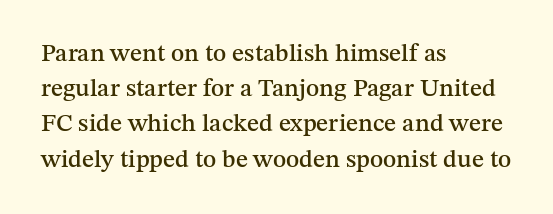
Posture: straight, roman, zero tilt. This rendering uses left alignment, leaving the right contour irregular. This sample keeps an unexceptional amount of space between lines. Bare-footed words on every line.
